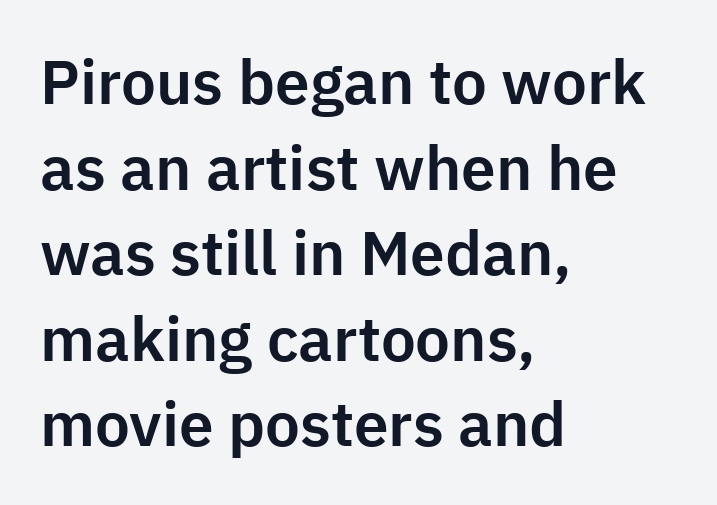
{"serif": "no", "italic": "no", "width": "normal", "stroke_contrast": "low", "x_height": "medium", "monospaced": "no", "underline": "no", "align": "left", "line_spacing": "normal", "line_spacing_ratio": 1.38, "letter_spacing": "normal", "letter_spacing_em": 0.0, "glyph_px": 62}
